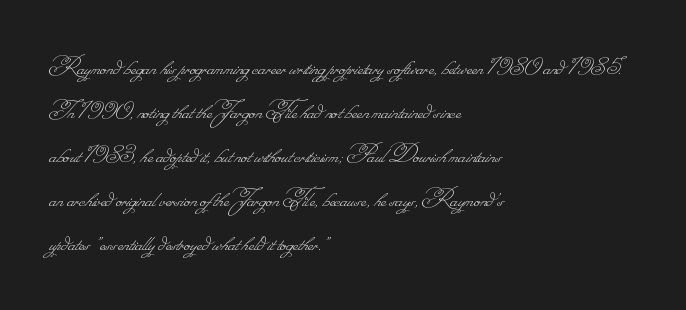
Q: Is the text bold? A: No.
Q: Is the text underlined? A: No.
Q: How is the paragraph aligned? A: Left-aligned.
Q: Is the spacing between letters normal or unusually wide? A: Normal.
Q: Is the spacing between lines tight, normal or loose? A: Normal.
Q: Width (condensed, normal, or wide)? A: Normal.
Q: Stroke contrast? A: Low.
Q: Monospaced? A: No.
